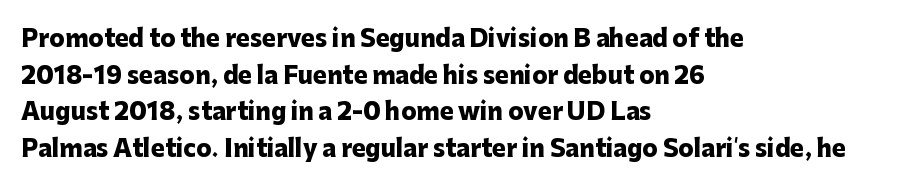
The image shows 23 px bold type, upright; set left-aligned, normal line spacing (1.59x), normal letter spacing, not underlined.
